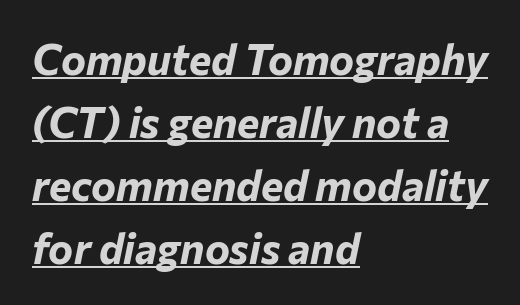
{"italic": "yes", "lean": "right", "slant_degrees": 12, "bold": "yes", "weight": "bold", "width": "normal", "stroke_contrast": "low", "x_height": "medium", "monospaced": "no", "underline": "yes", "align": "left", "line_spacing": "normal", "line_spacing_ratio": 1.5, "letter_spacing": "normal", "letter_spacing_em": 0.0, "glyph_px": 42}
